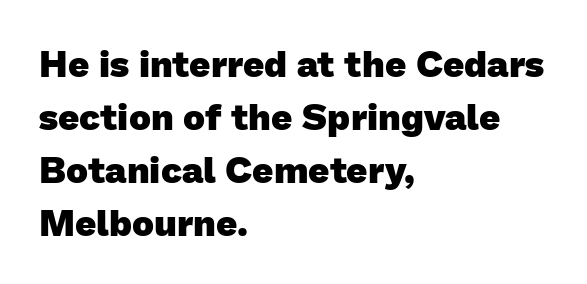
Q: Is the text bold? A: Yes.
Q: Is the typeface a serif or a sans-serif typeface? A: Sans-serif.
Q: Is the text underlined? A: No.
Q: How is the paragraph aligned? A: Left-aligned.
Q: Is the spacing between letters normal or unusually wide? A: Normal.
Q: Is the spacing between lines tight, normal or loose? A: Normal.
Q: Width (condensed, normal, or wide)? A: Normal.
Q: Stroke contrast? A: Low.
Q: x-height? A: Medium.
Q: Monospaced? A: No.
